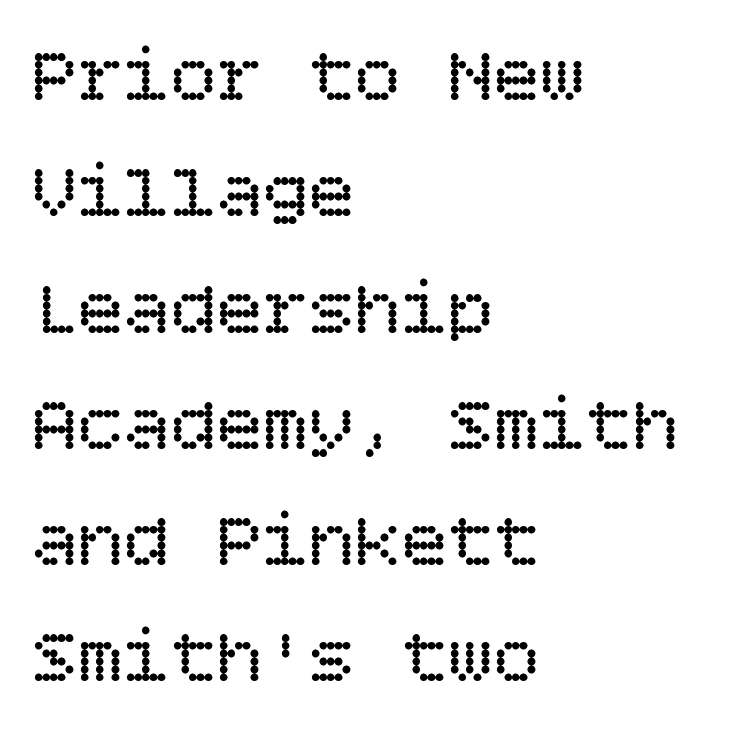
The image shows 77 px regular-weight type, upright; set left-aligned, normal line spacing (1.51x), normal letter spacing, not underlined; low stroke contrast and a large x-height.
